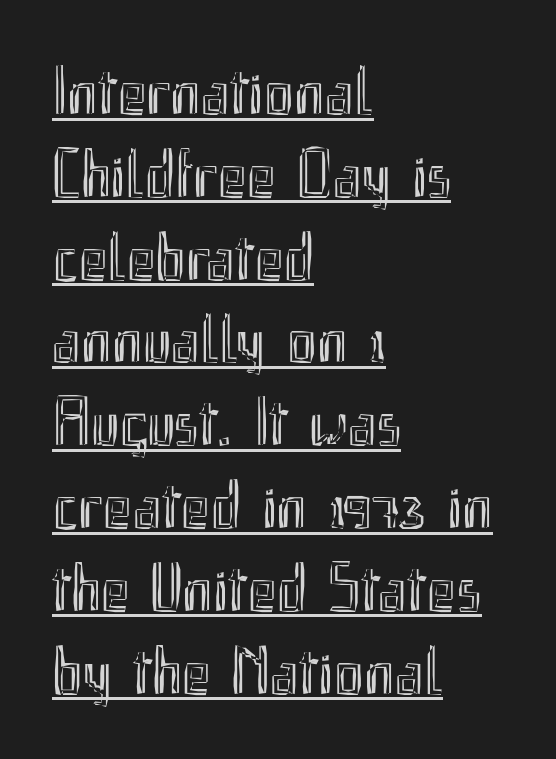
Q: Is the text italic (slanted)? A: No, it is upright.
Q: Is the text underlined? A: Yes.
Q: How is the paragraph aligned? A: Left-aligned.
Q: Is the spacing between letters normal or unusually wide? A: Normal.
Q: Width (condensed, normal, or wide)? A: Condensed.
Q: x-height? A: Small.
Q: Monospaced? A: No.
